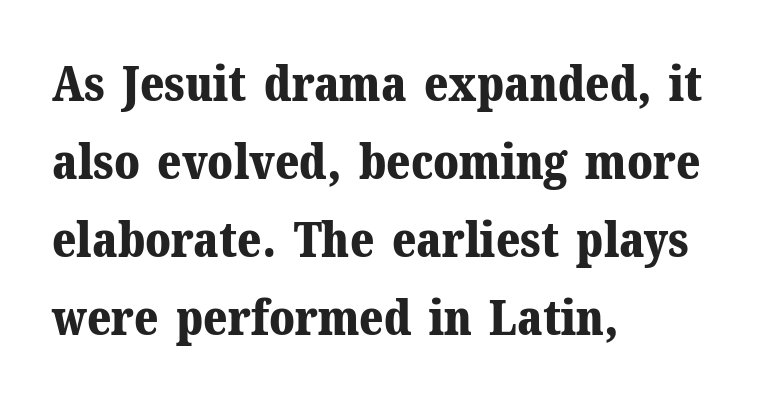
The image shows 49 px bold serif type, upright; set left-aligned, normal line spacing (1.59x), normal letter spacing, not underlined; medium stroke contrast and a medium x-height.
